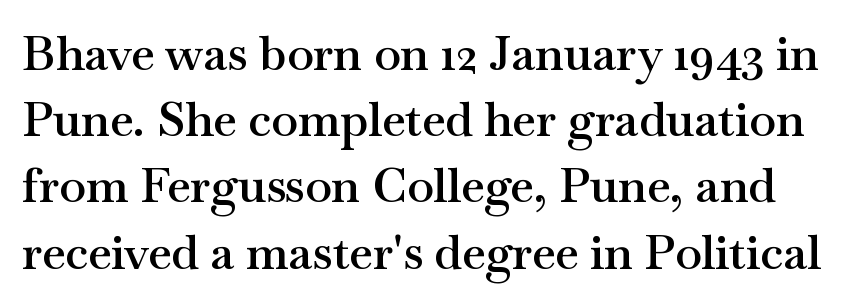
{"serif": "yes", "italic": "no", "bold": "semi", "weight": "semibold", "width": "wide", "stroke_contrast": "medium", "x_height": "small", "monospaced": "no", "underline": "no", "line_spacing": "normal", "line_spacing_ratio": 1.38, "letter_spacing": "normal", "letter_spacing_em": 0.0, "glyph_px": 48}
